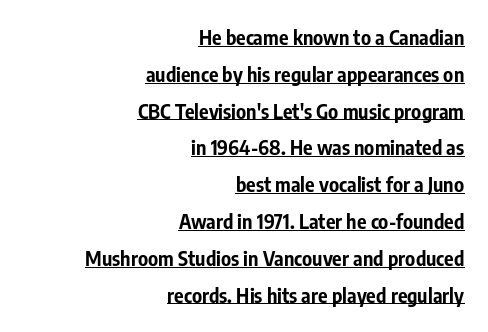
Q: Is the text bold? A: Yes.
Q: Is the text italic (slanted)? A: No, it is upright.
Q: Is the text underlined? A: Yes.
Q: How is the paragraph aligned? A: Right-aligned.
Q: Is the spacing between letters normal or unusually wide? A: Normal.
